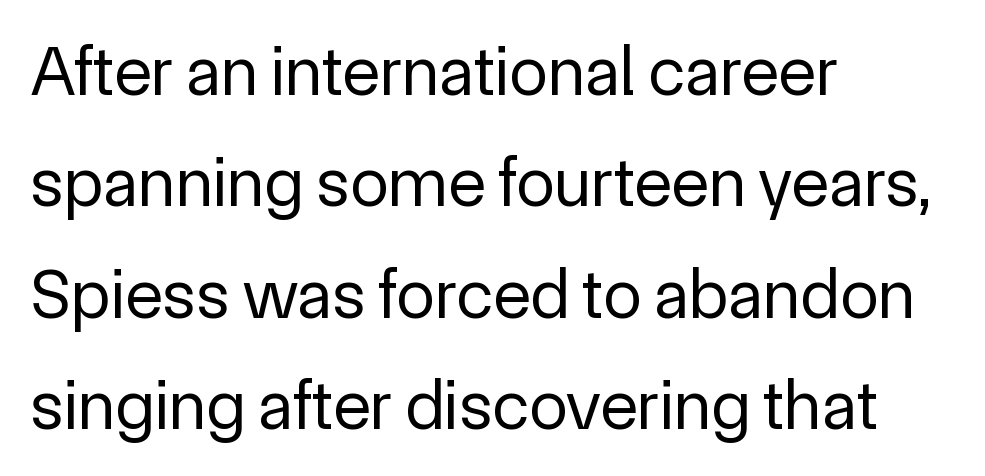
The image shows 70 px regular-weight sans-serif type, upright; set left-aligned, normal line spacing (1.59x), normal letter spacing, not underlined; a medium x-height.
